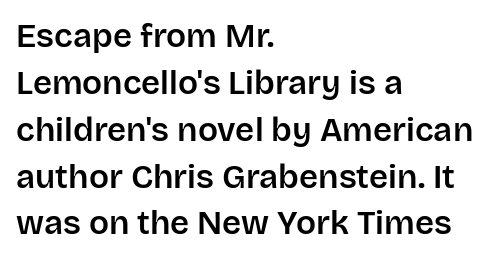
Q: Is the text italic (slanted)? A: No, it is upright.
Q: Is the typeface a serif or a sans-serif typeface? A: Sans-serif.
Q: Is the text underlined? A: No.
Q: How is the paragraph aligned? A: Left-aligned.
Q: Is the spacing between letters normal or unusually wide? A: Normal.
Q: Is the spacing between lines tight, normal or loose? A: Normal.
Q: Width (condensed, normal, or wide)? A: Normal.
Q: Stroke contrast? A: Low.
Q: x-height? A: Large.
Q: Monospaced? A: No.
